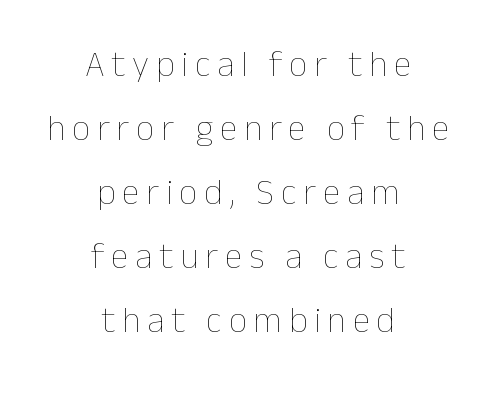
{"italic": "no", "bold": "no", "weight": "thin", "width": "normal", "stroke_contrast": "low", "x_height": "medium", "monospaced": "no", "underline": "no", "align": "center", "line_spacing_ratio": 1.78, "glyph_px": 36}
